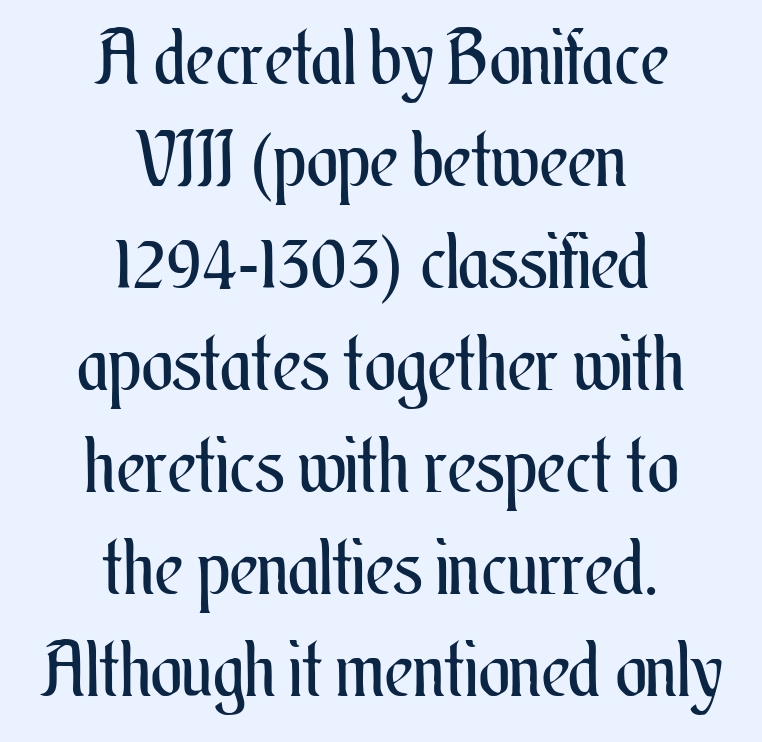
The image shows 75 px regular-weight, condensed type, upright; set centered, normal line spacing (1.36x), normal letter spacing, not underlined; medium stroke contrast and a small x-height.
